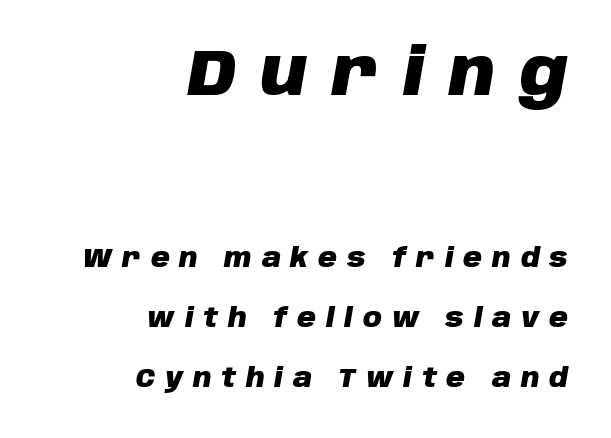
Is the block centered? No — it sits flush against the right margin. The rendering uses a large line-height, opening up the rows. The foot of each line stays bare and open. Compared with typical body copy, the letter spacing here is much looser. The initial chunk of copy outweighs the following chunk in type size.
